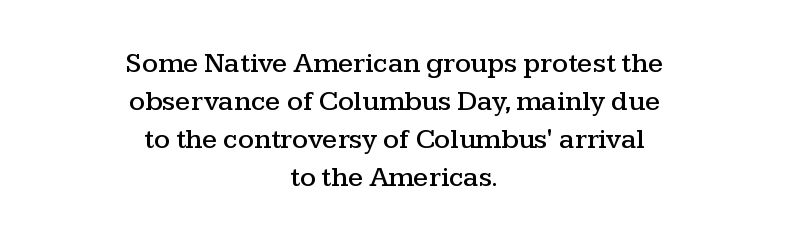
The image shows 28 px wide serif type, upright; set centered, normal line spacing (1.36x), normal letter spacing, not underlined; medium stroke contrast and a medium x-height.
